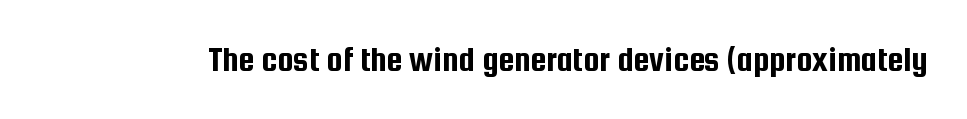
The image shows 36 px condensed sans-serif type, upright; set normal letter spacing, not underlined; low stroke contrast and a medium x-height.
